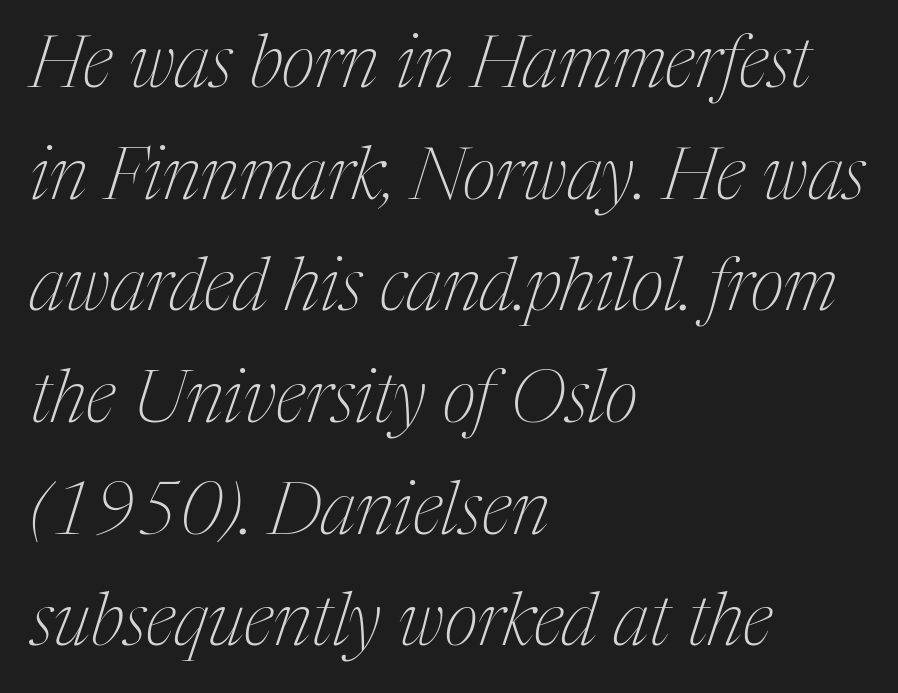
{"serif": "yes", "italic": "yes", "lean": "right", "slant_degrees": 17, "bold": "no", "weight": "thin", "width": "condensed", "stroke_contrast": "medium", "x_height": "medium", "monospaced": "no", "underline": "no", "align": "left", "line_spacing": "normal", "line_spacing_ratio": 1.53, "letter_spacing": "normal", "letter_spacing_em": 0.0, "glyph_px": 73}
